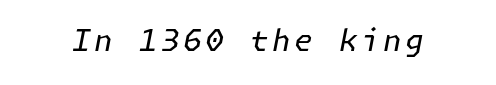
Honestly, there is no underline to notice here at all. The rendering applies a slant to the glyphs. Counters stay open thanks to moderate or lighter strokes.
